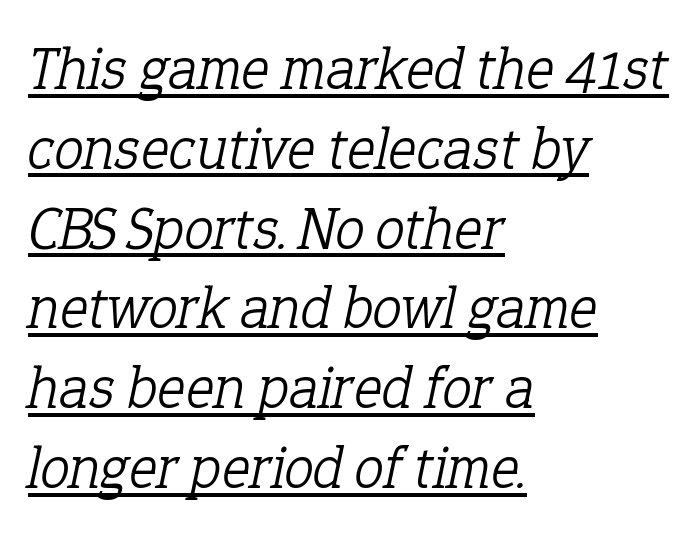
The paragraph shown leans on its left margin. Would a proofreader flag this as italicized? Yes. Regarding leading, the lines here are spaced in the standard way. Summary of weight: not heavy and not bold. This sample has the flowing, uneven cadence of proportional lettering.
